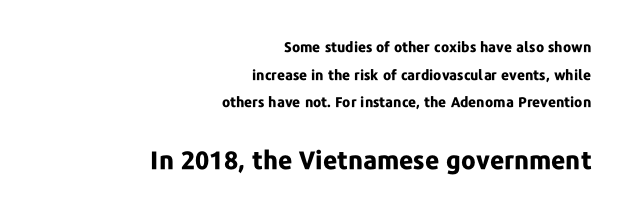
The lines are spread far apart with generous leading. Casual observation: everything's shoved over to the right. Chunky letters — that's bold for sure. Posture: vertical. The face used here is rendered with its standard letterfit.
